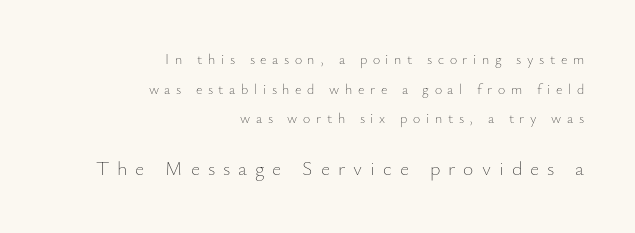
The image shows 20 px text type, upright; set right-aligned, loose line spacing (2.12x), unusually wide letter spacing (+0.4 em), not underlined; the second (bottom) block is 1.43x larger.
